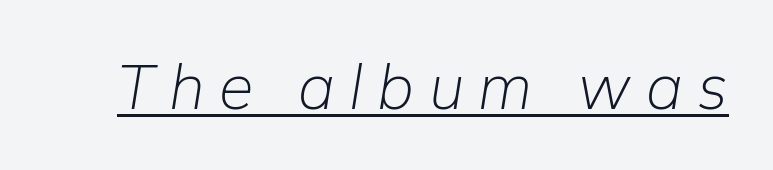
A quiet, ordinary-to-light weight characterises the typeface. The letterforms stand isolated, each surrounded by extra space. The face used here is proportionally spaced, like ordinary book or web type. Compared with undecorated copy, this sample adds a rule below the words.
